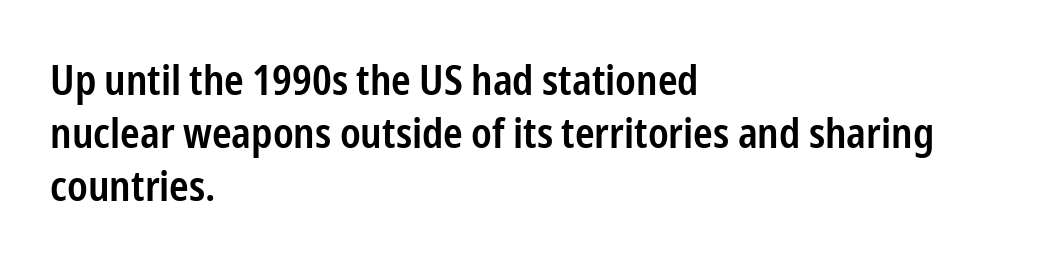
{"serif": "no", "italic": "no", "bold": "semi", "weight": "semibold", "width": "condensed", "stroke_contrast": "low", "x_height": "medium", "monospaced": "no", "underline": "no", "align": "left", "line_spacing": "normal", "line_spacing_ratio": 1.26, "letter_spacing": "normal", "letter_spacing_em": 0.0, "glyph_px": 42}
